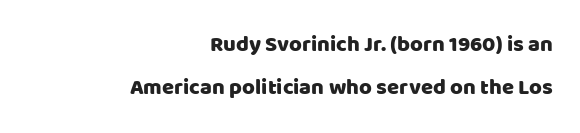
The leading is generous, giving the passage an open texture. Upright lettering throughout. The zone under the glyphs is completely vacant. Nobody touched the tracking dial on this one.
